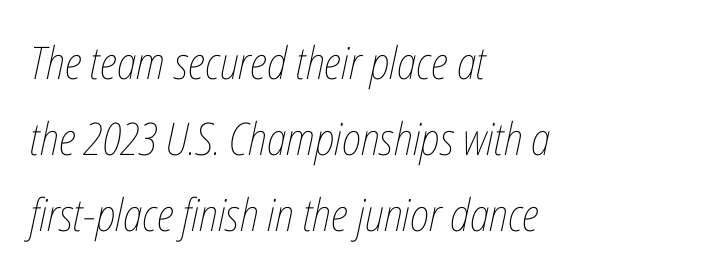
The characters are drawn with everyday or finer stroke widths. The rendering anchors every line to the left-hand side. The letters advance in unequal steps, a hallmark of proportional type. Between one letter and the next there's only the usual sliver of space. Decoration check: the copy has no underline. Notice how descenders clear the ascenders below comfortably — that's standard leading.
